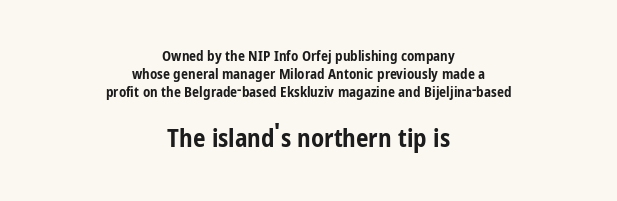
This layout puts the modest block above and the oversized block below. Emphasis by weight is at full strength: bold. Honestly, there is no underline to notice here at all. Notice how the passage keeps no hard edge, just a central spine. The line texture is even and compact thanks to regular tracking. Vertical strokes here are truly vertical.
